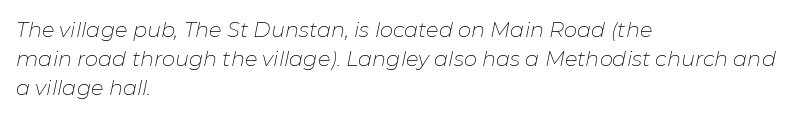
{"italic": "yes", "lean": "right", "slant_degrees": 11, "bold": "no", "underline": "no", "align": "left", "line_spacing": "normal", "line_spacing_ratio": 1.38, "letter_spacing": "normal", "letter_spacing_em": 0.0, "glyph_px": 21}
